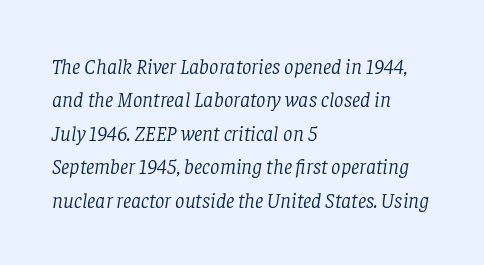
The image shows 21 px text type, italic (leaning right); set left-aligned, normal line spacing (1.59x), normal letter spacing, not underlined.
